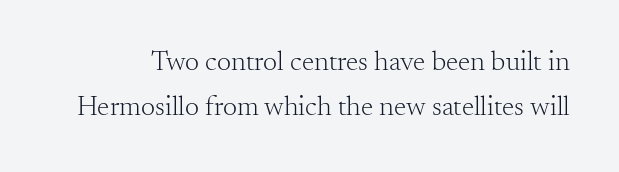
Q: Is the text bold? A: No.
Q: Is the text italic (slanted)? A: No, it is upright.
Q: Is the typeface a serif or a sans-serif typeface? A: Serif.
Q: Is the text underlined? A: No.
Q: Is the spacing between letters normal or unusually wide? A: Normal.
Q: Is the spacing between lines tight, normal or loose? A: Normal.
Q: Width (condensed, normal, or wide)? A: Normal.
Q: Stroke contrast? A: Medium.
Q: x-height? A: Small.
Q: Monospaced? A: No.
